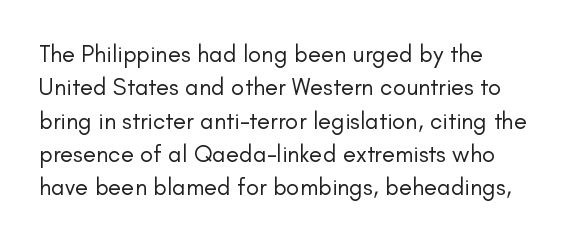
The letterforms sit at book weight or below. Posture: straight, roman, zero tilt. Tracking value appears to be zero — textbook default spacing. The passage shown stacks its lines at a standard gap. Is the block centered? No — it sits flush against the left margin. The foot of each line stays bare and open.
